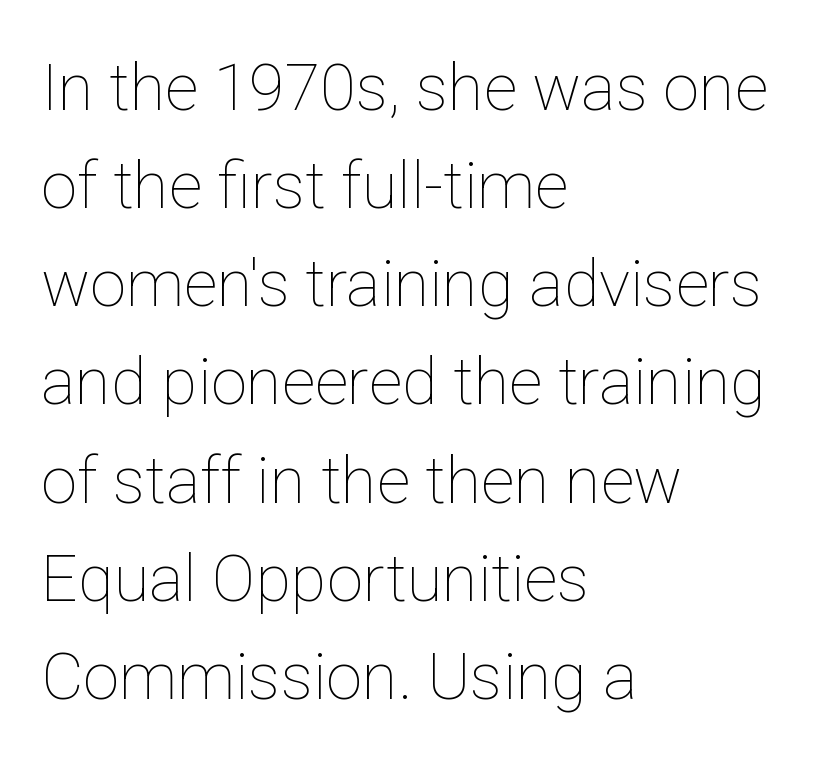
The image shows 65 px thin type, upright; set left-aligned, normal line spacing (1.51x), normal letter spacing, not underlined; low stroke contrast and a medium x-height.
